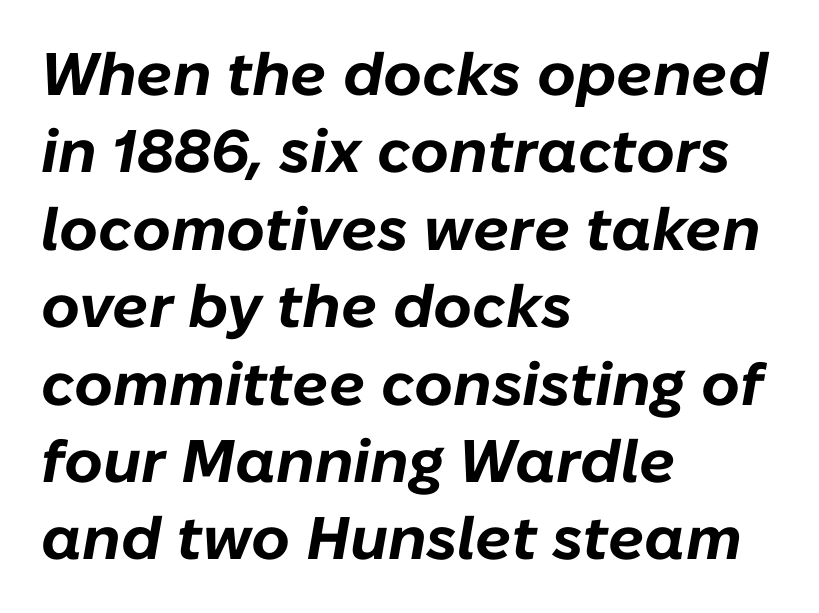
Q: Is the text bold? A: Yes.
Q: Is the text italic (slanted)? A: Yes, it leans right by about 10 degrees.
Q: Is the text underlined? A: No.
Q: How is the paragraph aligned? A: Left-aligned.
Q: Is the spacing between letters normal or unusually wide? A: Normal.
Q: Is the spacing between lines tight, normal or loose? A: Normal.
Q: Width (condensed, normal, or wide)? A: Normal.
Q: Stroke contrast? A: Low.
Q: x-height? A: Medium.
Q: Monospaced? A: No.
